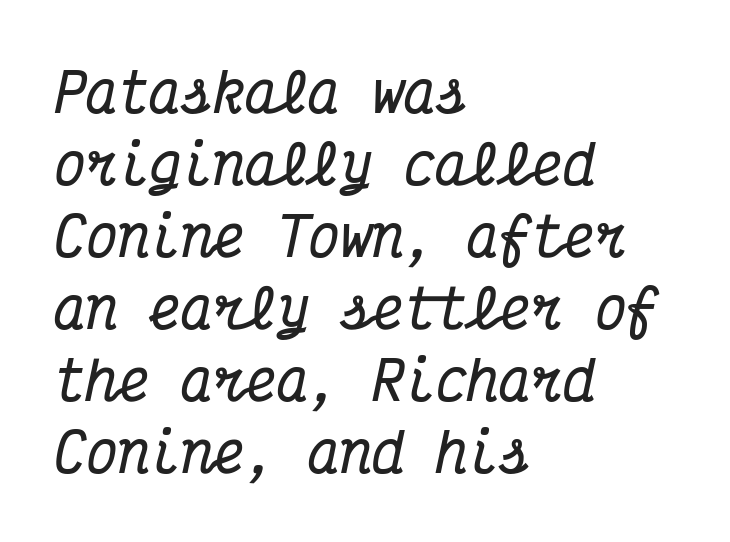
{"serif": "yes", "italic": "yes", "lean": "right", "slant_degrees": 12, "bold": "yes", "weight": "bold", "width": "condensed", "stroke_contrast": "medium", "x_height": "medium", "monospaced": "yes", "underline": "no", "align": "left", "line_spacing": "normal", "line_spacing_ratio": 1.36, "letter_spacing": "normal", "letter_spacing_em": 0.0, "glyph_px": 53}
